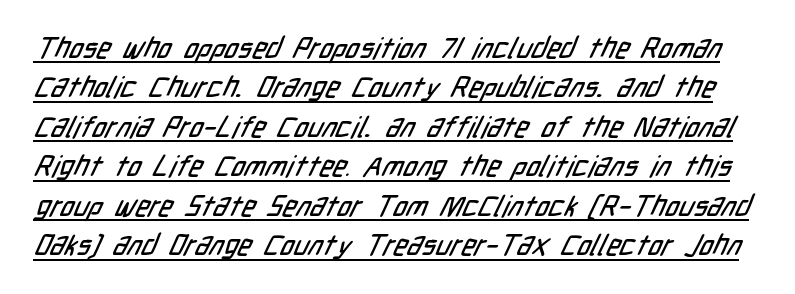
Q: Is the typeface a serif or a sans-serif typeface? A: Sans-serif.
Q: Is the text underlined? A: Yes.
Q: Is the spacing between letters normal or unusually wide? A: Normal.
Q: Is the spacing between lines tight, normal or loose? A: Normal.
Q: Width (condensed, normal, or wide)? A: Condensed.
Q: Stroke contrast? A: Low.
Q: x-height? A: Medium.
Q: Monospaced? A: No.
